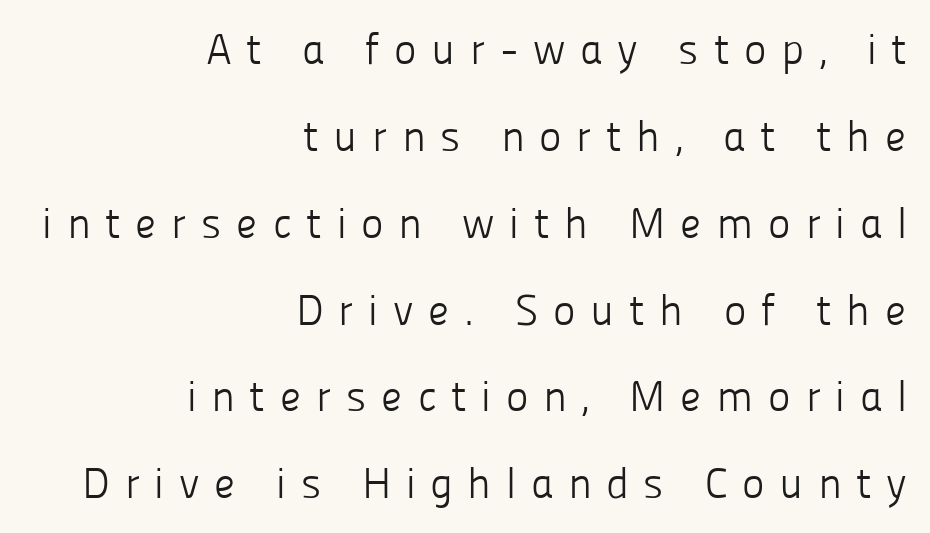
The image shows 43 px light sans-serif type, upright; set right-aligned, loose line spacing (2.02x), unusually wide letter spacing (+0.34 em), not underlined; low stroke contrast and a medium x-height.
